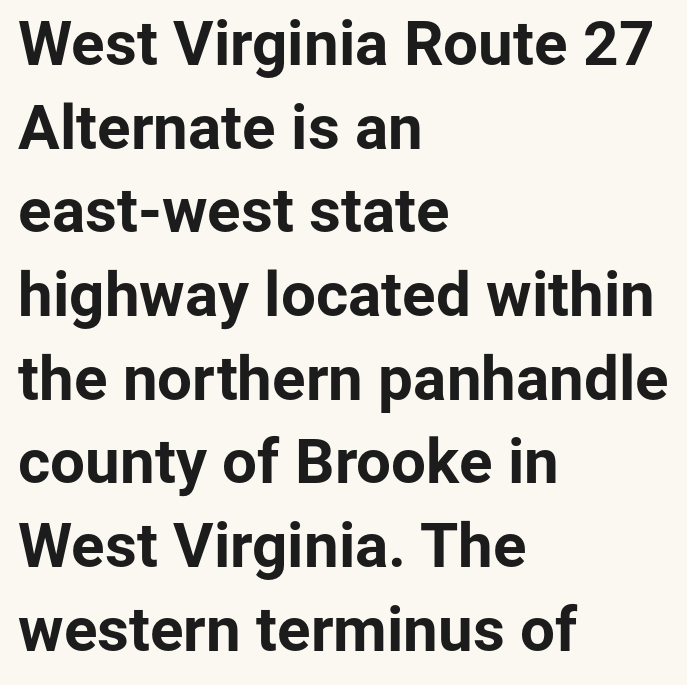
A typesetter would call this proportional, since set widths differ per character. Vertically, the passage feels balanced, rows spaced as you'd expect. These words are printed bold, with thick strokes throughout. The letters stand straight up with perfectly vertical stems.
